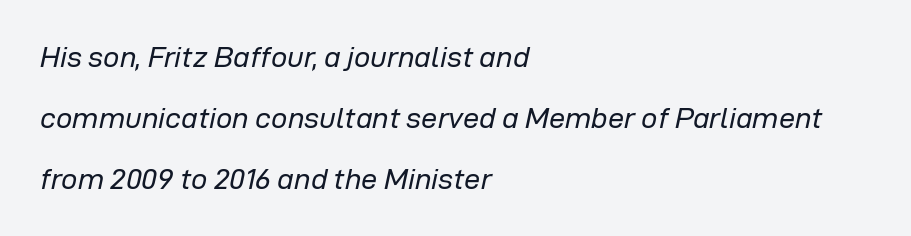
The face used here is proportionally spaced, like ordinary book or web type. Caption: face not bold, strokes unweighted. These lines are set flush left with a ragged right edge. The text carries the slant typical of an italic or oblique font. The gap between lines stays unmarked. This rendering leaves character spacing at its baseline value.
